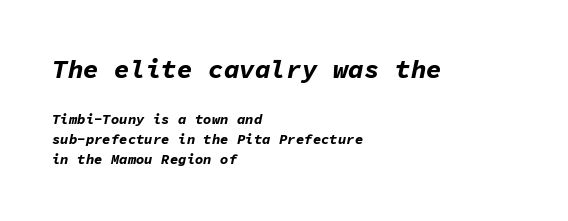
Q: Is the text bold? A: Yes.
Q: Is the text italic (slanted)? A: Yes, it leans right by about 11 degrees.
Q: Is the text underlined? A: No.
Q: How is the paragraph aligned? A: Left-aligned.
Q: Is the spacing between letters normal or unusually wide? A: Normal.
Q: Is the spacing between lines tight, normal or loose? A: Normal.
Q: Which block of text is set in a larger size, the first (top) or the second (bottom)? A: The first (top) one.
